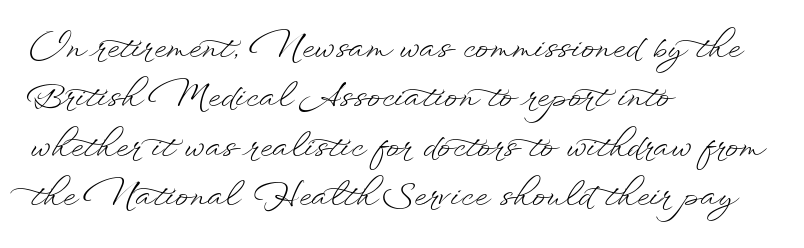
Reading down the block, your eye returns to a fixed left position each line. The strokes are not fattened; the text isn't bold. Vertical spacing — default. Any mark beneath the type? The region is blank. You could not count columns in this text — the font is proportionally spaced. Students, note that the glyphs here touch the page at normal intervals.
